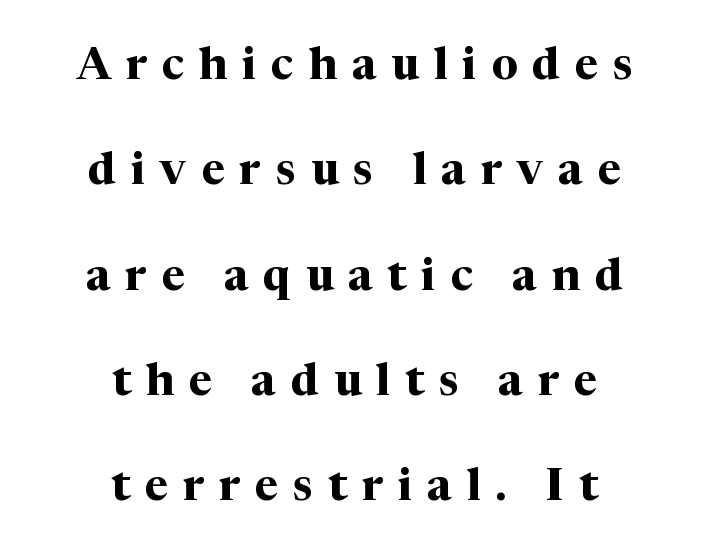
The image shows 45 px bold serif type, upright; set centered, loose line spacing (2.34x), unusually wide letter spacing (+0.33 em), not underlined; medium stroke contrast and a medium x-height.
